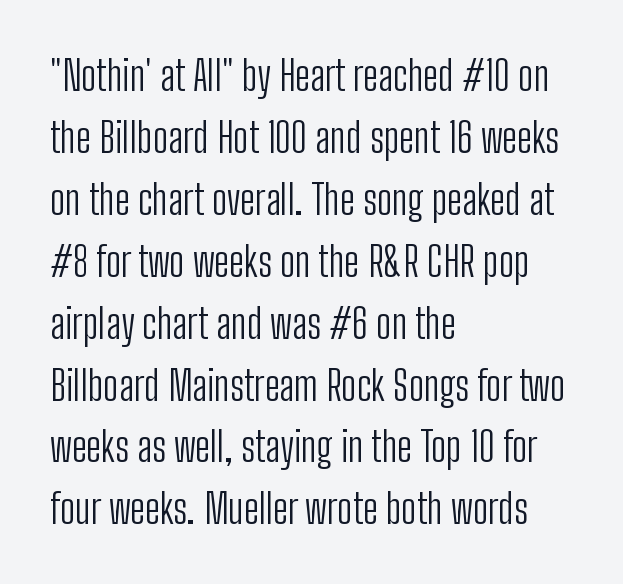
The image shows 41 px light, condensed sans-serif type, upright; set left-aligned, normal line spacing (1.51x), normal letter spacing, not underlined; low stroke contrast and a medium x-height.
